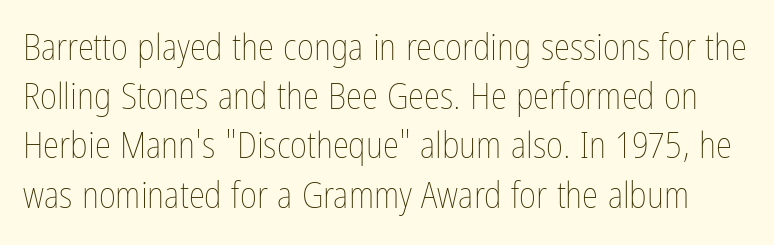
The image shows 37 px thin, condensed type, upright; set normal line spacing (1.33x), normal letter spacing, not underlined; low stroke contrast and a medium x-height.
